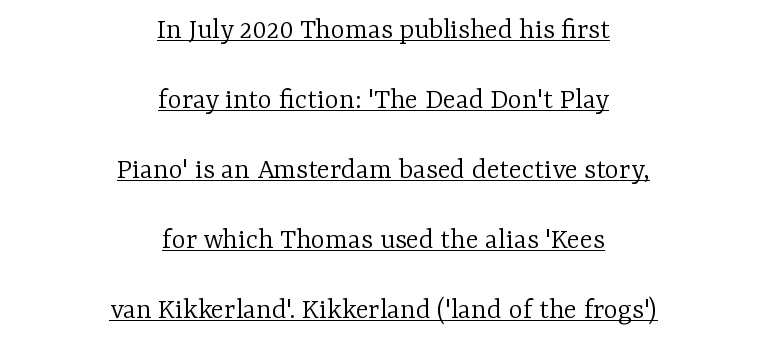
The image shows 30 px light serif type, upright; set centered, loose line spacing (2.33x), normal letter spacing, underlined; low stroke contrast and a medium x-height.
